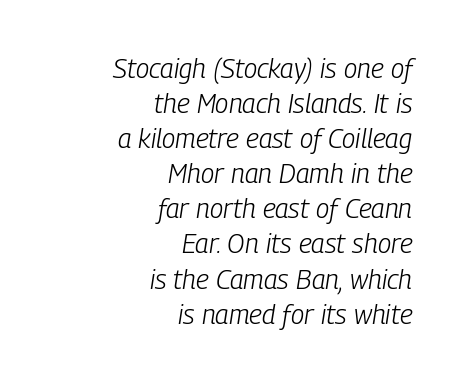
Q: Is the text bold? A: No.
Q: Is the text italic (slanted)? A: Yes, it leans right by about 9 degrees.
Q: Is the text underlined? A: No.
Q: How is the paragraph aligned? A: Right-aligned.
Q: Is the spacing between letters normal or unusually wide? A: Normal.
Q: Is the spacing between lines tight, normal or loose? A: Normal.
